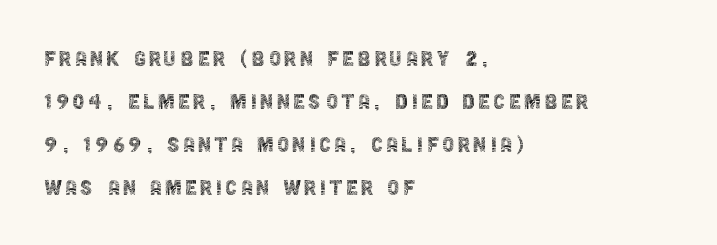
The image shows 27 px text type, upright; set left-aligned, normal line spacing (1.59x), not underlined.
